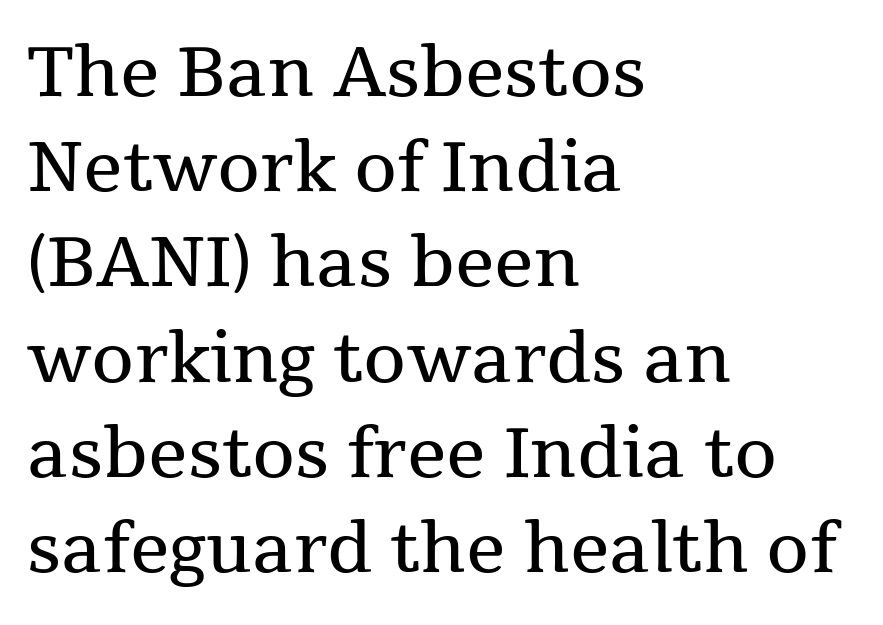
The font's upright variant was chosen for this text. No letter is thick-stroked: the sample isn't bold. Beneath every word, the page is bare. Classification — serif.
